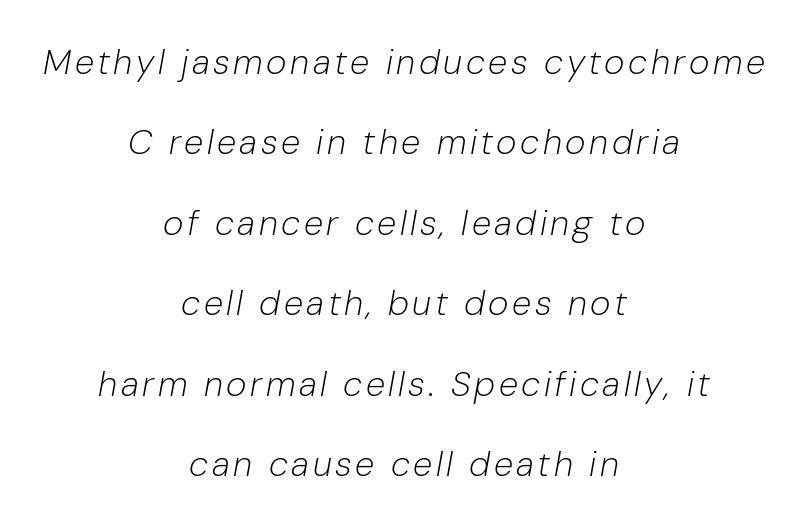
In CSS terms this would be text-align: center. The letterforms sit at book weight or below. Only glyphs here, with clear space below each row. Italic? Definitely — the glyphs are oblique.
